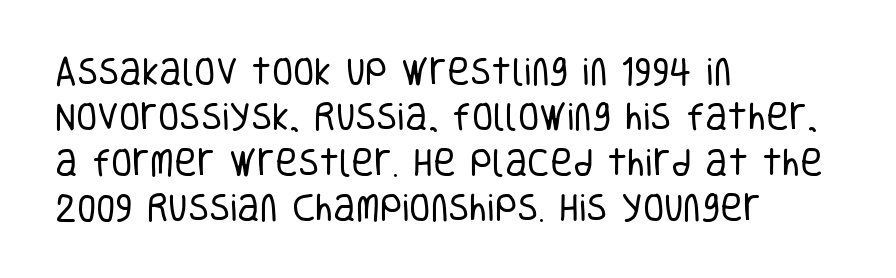
Q: Is the text bold? A: No.
Q: Is the text italic (slanted)? A: No, it is upright.
Q: Is the typeface a serif or a sans-serif typeface? A: Sans-serif.
Q: Is the text underlined? A: No.
Q: How is the paragraph aligned? A: Left-aligned.
Q: Is the spacing between letters normal or unusually wide? A: Normal.
Q: Is the spacing between lines tight, normal or loose? A: Normal.
Q: Width (condensed, normal, or wide)? A: Condensed.
Q: Stroke contrast? A: Low.
Q: x-height? A: Large.
Q: Monospaced? A: No.
